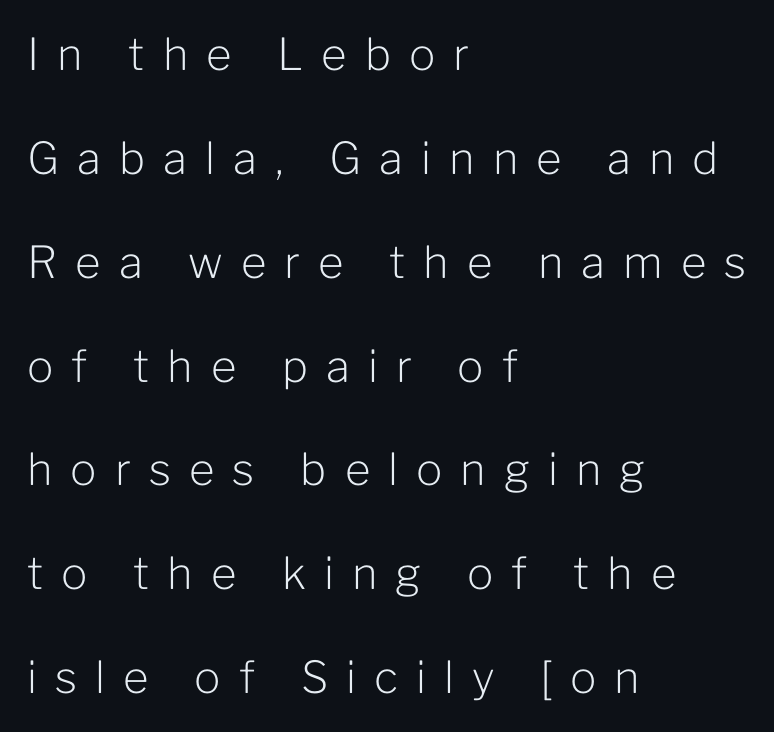
{"serif": "no", "italic": "no", "bold": "no", "weight": "light", "width": "normal", "stroke_contrast": "low", "x_height": "medium", "monospaced": "no", "underline": "no", "align": "left", "line_spacing": "loose", "line_spacing_ratio": 2.36, "letter_spacing": "wide", "letter_spacing_em": 0.41, "glyph_px": 44}
